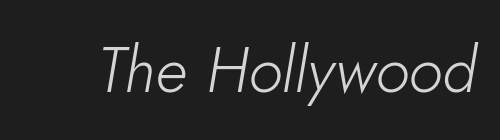
Every character sits at an angle, as italics do. Descenders hang freely into open space. The rendering uses natural spacing where letterforms have individual widths. A typesetter would call this zero additional tracking. The typeface has the unassuming heft of standard copy or less.
